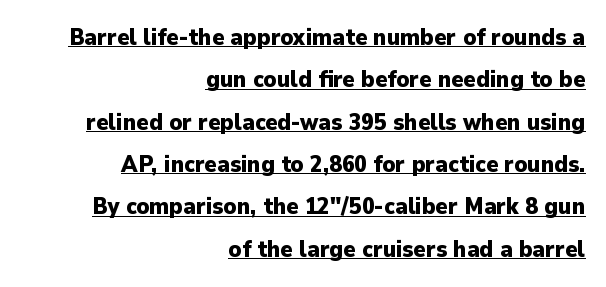
{"italic": "no", "bold": "yes", "underline": "yes", "align": "right", "line_spacing_ratio": 1.84, "letter_spacing": "normal", "letter_spacing_em": 0.0, "glyph_px": 23}
